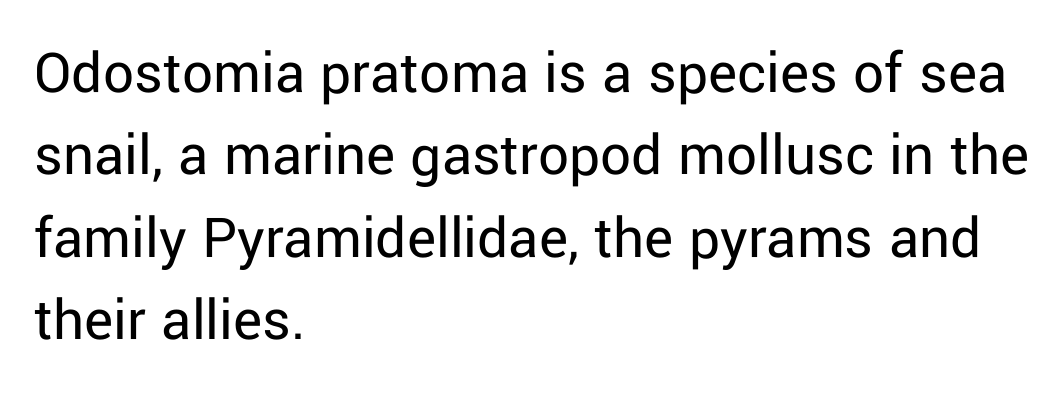
The image shows 61 px regular-weight sans-serif type, upright; set left-aligned, normal line spacing (1.35x), normal letter spacing, not underlined; low stroke contrast and a medium x-height.
